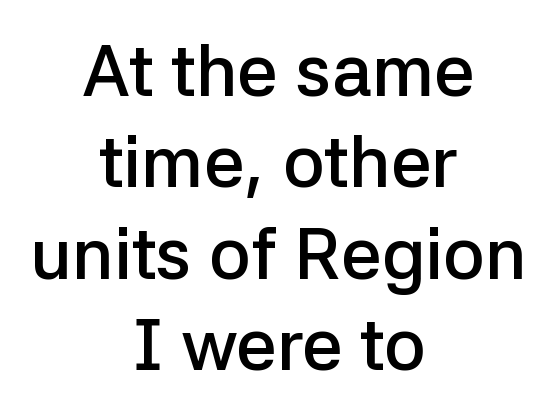
The image shows 72 px semibold sans-serif type, upright; set centered, normal line spacing (1.27x), normal letter spacing, not underlined; low stroke contrast and a medium x-height.
